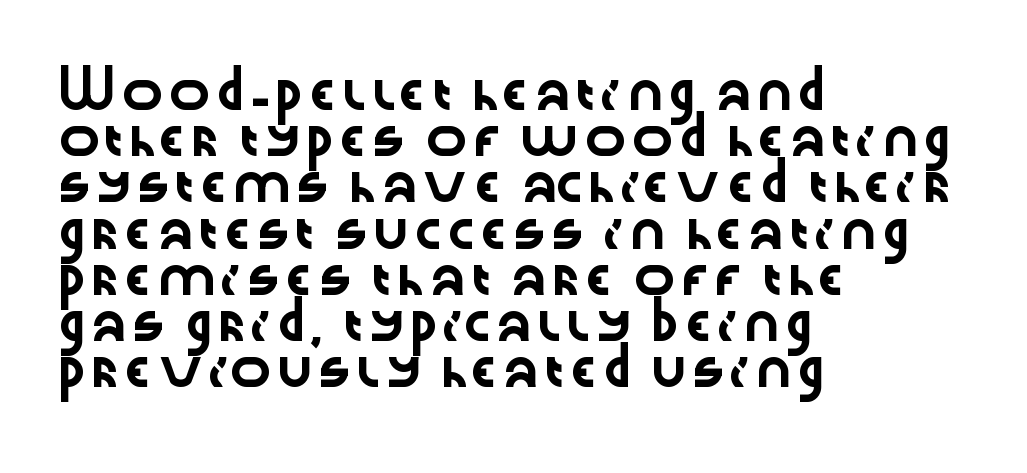
Q: Is the text italic (slanted)? A: No, it is upright.
Q: Is the typeface a serif or a sans-serif typeface? A: Sans-serif.
Q: Is the text underlined? A: No.
Q: How is the paragraph aligned? A: Left-aligned.
Q: Is the spacing between letters normal or unusually wide? A: Normal.
Q: Is the spacing between lines tight, normal or loose? A: Normal.
Q: Width (condensed, normal, or wide)? A: Wide.
Q: Stroke contrast? A: Low.
Q: x-height? A: Medium.
Q: Monospaced? A: No.
